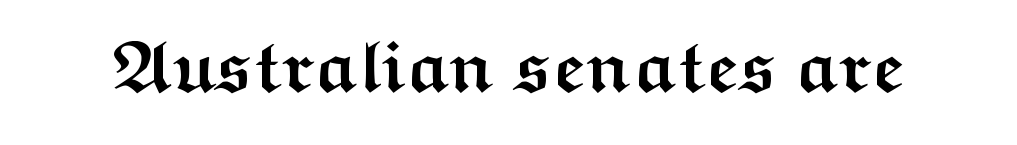
{"serif": "no", "italic": "no", "bold": "yes", "weight": "semibold", "width": "wide", "stroke_contrast": "medium", "x_height": "medium", "monospaced": "no", "underline": "no", "letter_spacing": "normal", "letter_spacing_em": 0.0, "glyph_px": 72}
